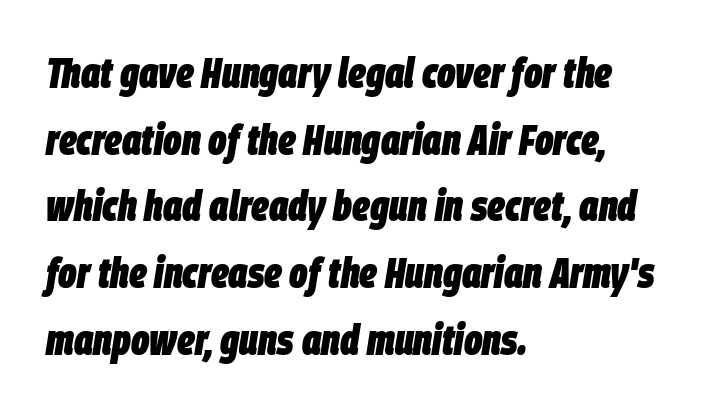
The image shows 43 px heavy, condensed type, italic (leaning right); set left-aligned, normal line spacing (1.55x), normal letter spacing, not underlined; low stroke contrast and a large x-height.
